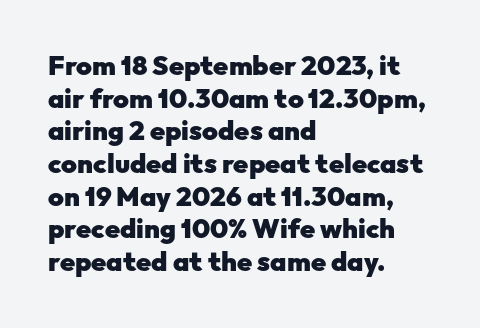
The glyphs are unaccompanied by any horizontal stroke below them. The passage shown is emphatically bold. The lettering holds an erect, upright posture throughout. Here the glyphs are tracked normally, forming tight word shapes.
